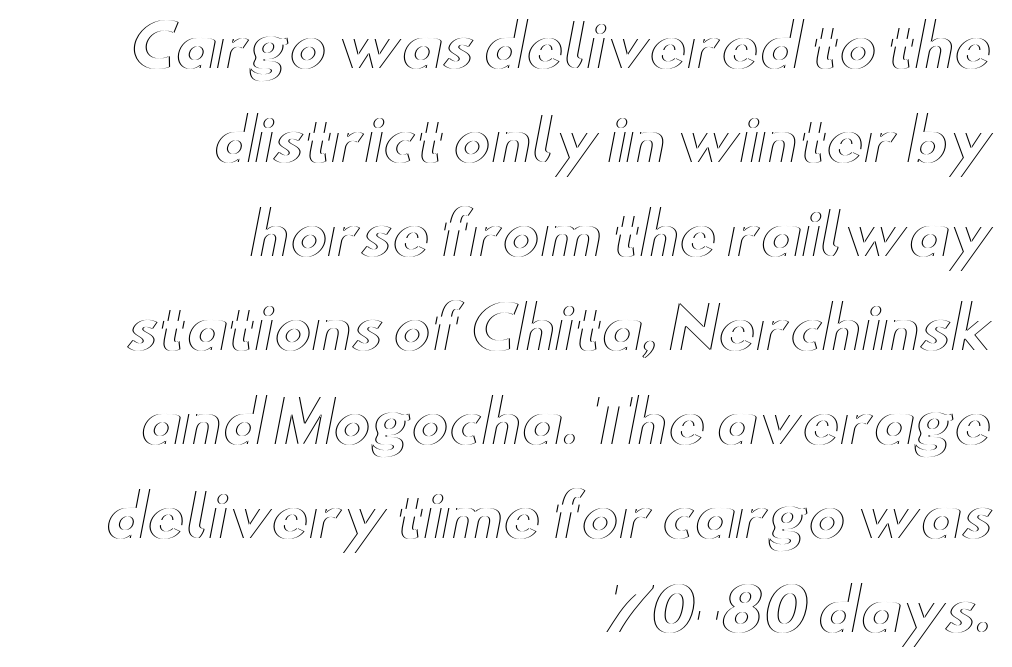
{"width": "wide", "x_height": "small", "monospaced": "no", "underline": "no", "align": "right", "line_spacing": "normal", "line_spacing_ratio": 1.65, "letter_spacing": "normal", "letter_spacing_em": 0.0, "glyph_px": 57}
